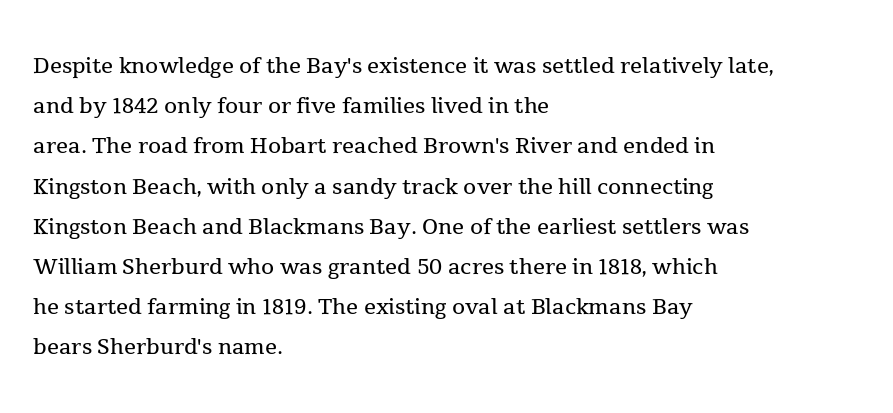
The tracking reads as untouched default to a designer's eye. Proportional: the letters do not fall into vertical columns. Nothing heavy about these letters — not bold at all. This is roman type, the default non-slanted kind. Check the space under the baseline: it is left empty.
